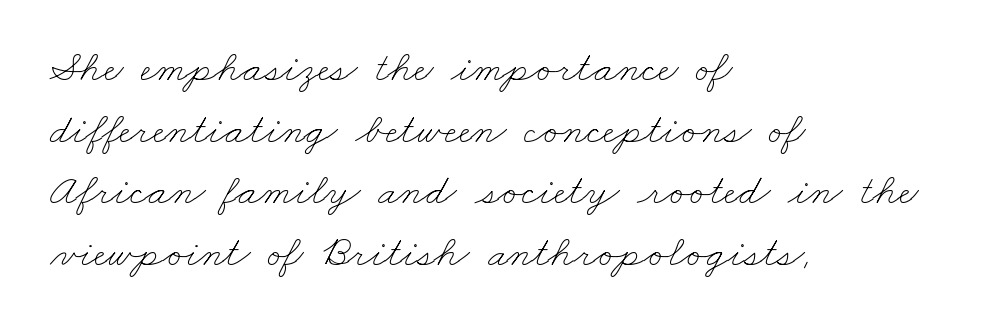
Q: Is the text bold? A: No.
Q: Is the text underlined? A: No.
Q: How is the paragraph aligned? A: Left-aligned.
Q: Is the spacing between letters normal or unusually wide? A: Normal.
Q: Is the spacing between lines tight, normal or loose? A: Normal.
Q: Width (condensed, normal, or wide)? A: Wide.
Q: Stroke contrast? A: Low.
Q: x-height? A: Small.
Q: Monospaced? A: No.
